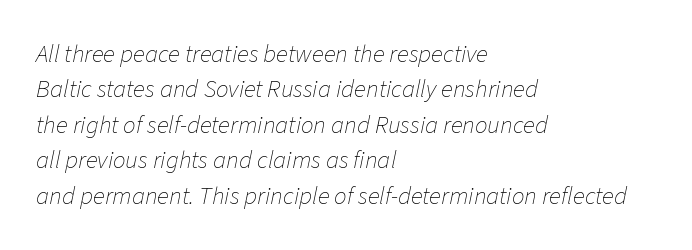
{"italic": "yes", "lean": "right", "slant_degrees": 11, "bold": "no", "underline": "no", "align": "left", "line_spacing": "normal", "line_spacing_ratio": 1.42, "letter_spacing": "normal", "letter_spacing_em": 0.0, "glyph_px": 25}
